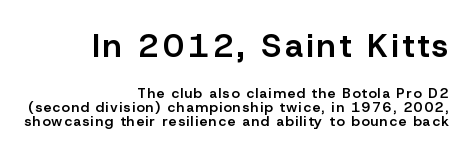
Q: Is the text bold? A: Semi-bold.
Q: Is the text italic (slanted)? A: No, it is upright.
Q: Is the typeface a serif or a sans-serif typeface? A: Sans-serif.
Q: Is the text underlined? A: No.
Q: How is the paragraph aligned? A: Right-aligned.
Q: Is the spacing between lines tight, normal or loose? A: Tight.
Q: Which block of text is set in a larger size, the first (top) or the second (bottom)? A: The first (top) one.
Q: Width (condensed, normal, or wide)? A: Normal.
Q: Stroke contrast? A: Low.
Q: x-height? A: Medium.
Q: Monospaced? A: No.
